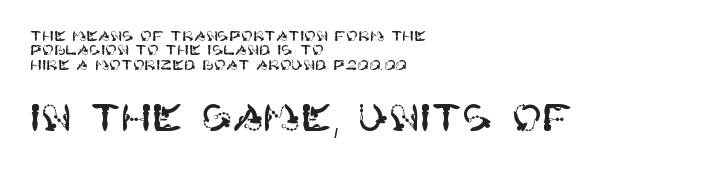
The image shows 37 px sans-serif type, upright; set left-aligned, tight line spacing (1.02x), normal letter spacing, not underlined; the second (bottom) block is 2.64x larger; high stroke contrast and a large x-height.
